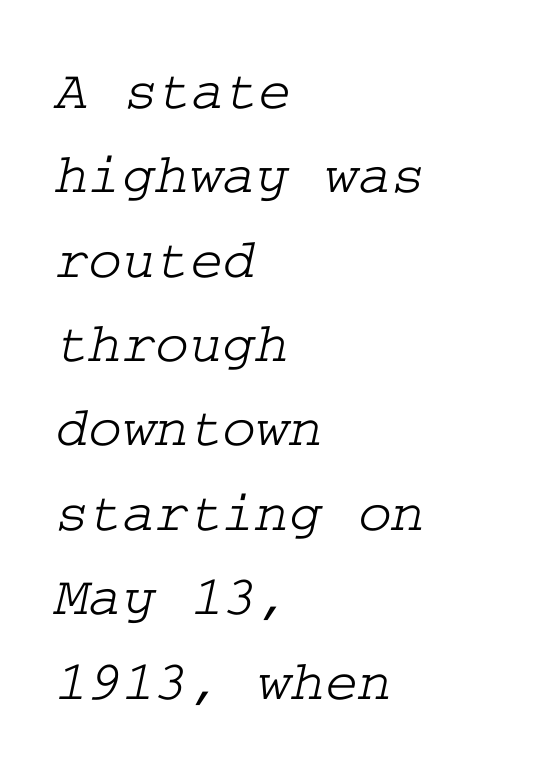
{"serif": "yes", "width": "wide", "stroke_contrast": "low", "x_height": "medium", "underline": "no", "align": "left", "line_spacing": "normal", "line_spacing_ratio": 1.48, "letter_spacing": "normal", "letter_spacing_em": 0.0, "glyph_px": 57}
